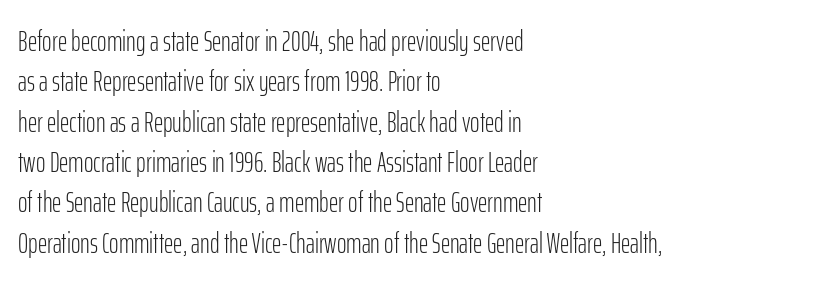
Q: Is the text bold? A: No.
Q: Is the text italic (slanted)? A: No, it is upright.
Q: Is the typeface a serif or a sans-serif typeface? A: Sans-serif.
Q: Is the text underlined? A: No.
Q: How is the paragraph aligned? A: Left-aligned.
Q: Is the spacing between letters normal or unusually wide? A: Normal.
Q: Is the spacing between lines tight, normal or loose? A: Normal.
Q: Width (condensed, normal, or wide)? A: Condensed.
Q: Stroke contrast? A: Low.
Q: x-height? A: Medium.
Q: Monospaced? A: No.
